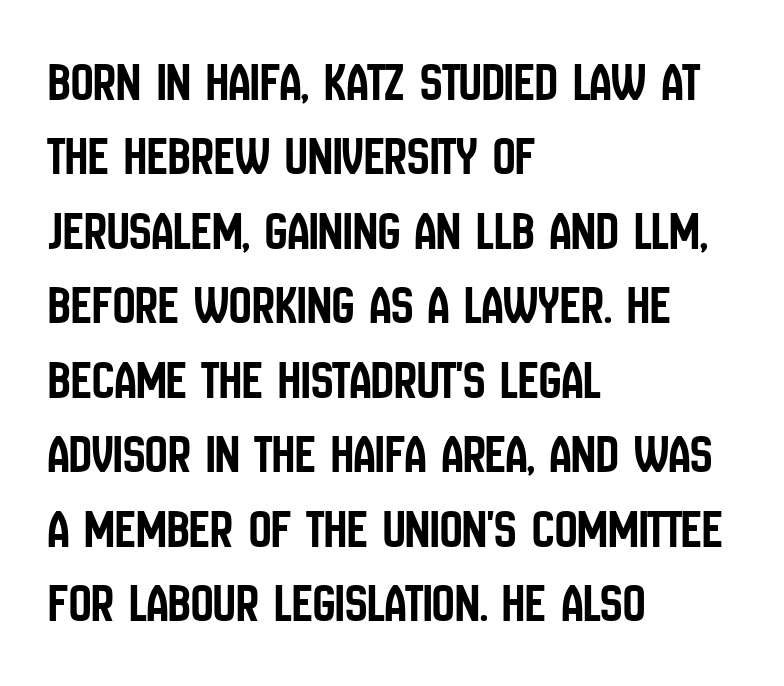
{"serif": "no", "italic": "no", "width": "condensed", "stroke_contrast": "low", "x_height": "large", "monospaced": "no", "underline": "no", "align": "left", "line_spacing": "normal", "line_spacing_ratio": 1.33, "letter_spacing": "normal", "letter_spacing_em": 0.0, "glyph_px": 56}
